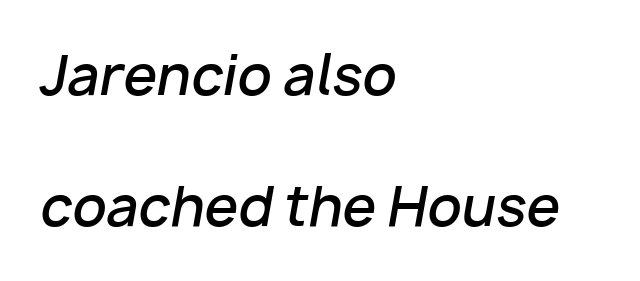
Compared with typical paragraphs, the rows here are farther apart. As a designer I'd log this as weight 600, semibold. Clear beneath every line of the passage. The lettering tilts uniformly, giving the passage an italic look.
